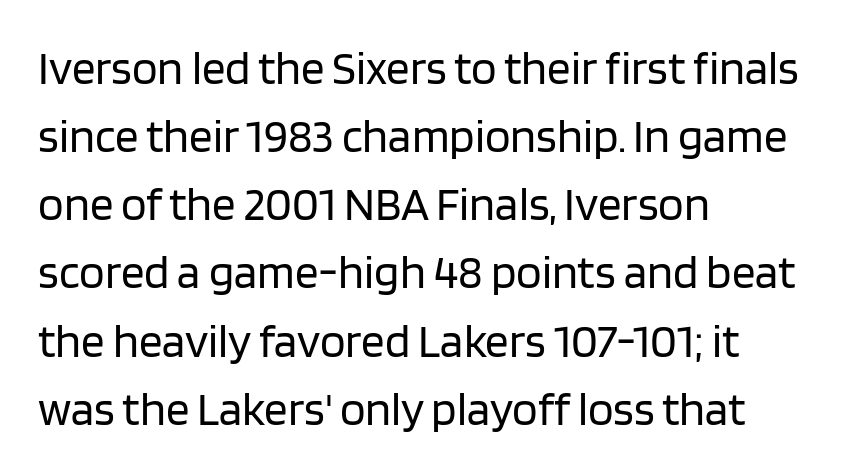
Q: Is the text bold? A: No.
Q: Is the text italic (slanted)? A: No, it is upright.
Q: Is the typeface a serif or a sans-serif typeface? A: Sans-serif.
Q: Is the text underlined? A: No.
Q: How is the paragraph aligned? A: Left-aligned.
Q: Is the spacing between letters normal or unusually wide? A: Normal.
Q: Is the spacing between lines tight, normal or loose? A: Normal.
Q: Width (condensed, normal, or wide)? A: Normal.
Q: Stroke contrast? A: Low.
Q: x-height? A: Large.
Q: Monospaced? A: No.
